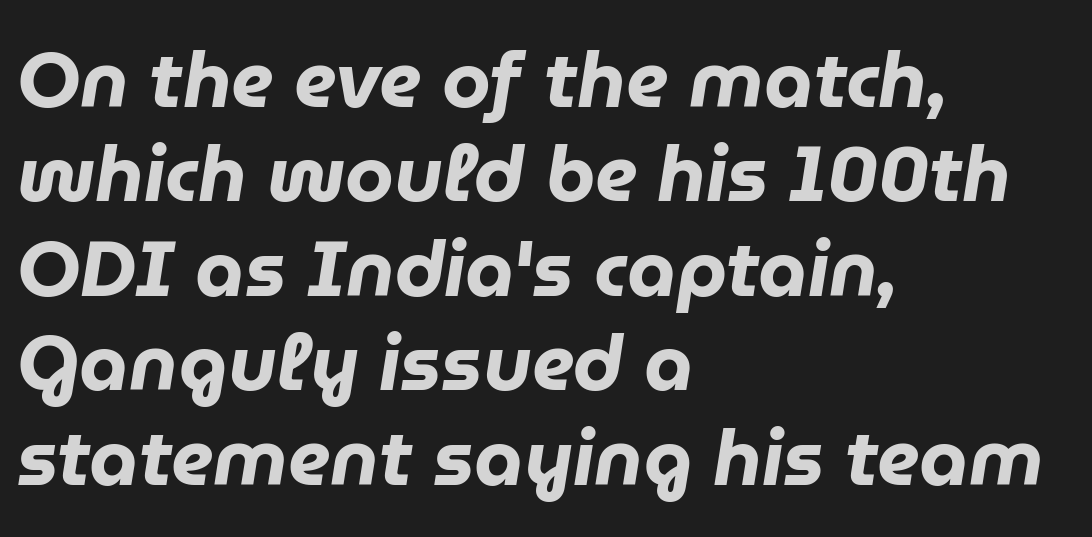
The image shows 78 px heavy type, italic (leaning right); set left-aligned, line spacing 1.21x, normal letter spacing, not underlined; low stroke contrast and a medium x-height.
